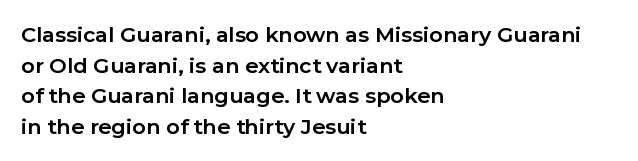
Q: Is the text bold? A: Yes.
Q: Is the text italic (slanted)? A: No, it is upright.
Q: Is the text underlined? A: No.
Q: How is the paragraph aligned? A: Left-aligned.
Q: Is the spacing between letters normal or unusually wide? A: Normal.
Q: Is the spacing between lines tight, normal or loose? A: Normal.
